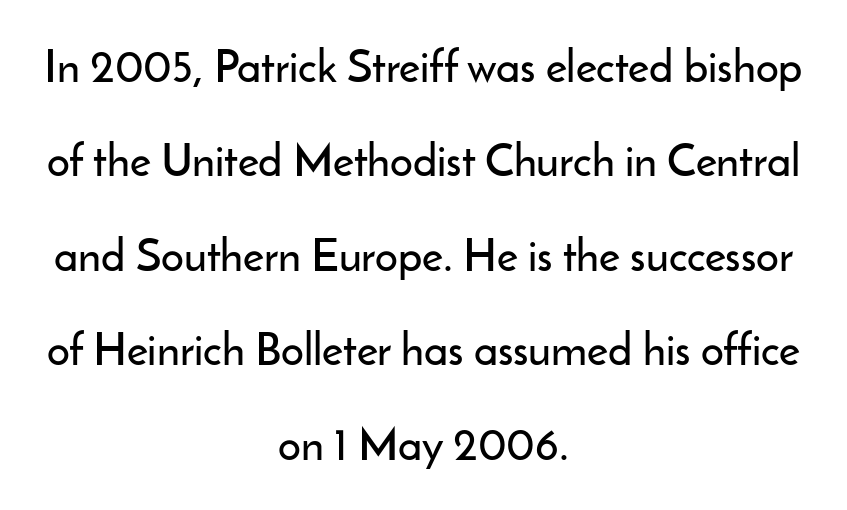
Q: Is the text italic (slanted)? A: No, it is upright.
Q: Is the typeface a serif or a sans-serif typeface? A: Sans-serif.
Q: Is the text underlined? A: No.
Q: How is the paragraph aligned? A: Centered.
Q: Is the spacing between letters normal or unusually wide? A: Normal.
Q: Is the spacing between lines tight, normal or loose? A: Loose.
Q: Width (condensed, normal, or wide)? A: Normal.
Q: Stroke contrast? A: Low.
Q: x-height? A: Small.
Q: Monospaced? A: No.
